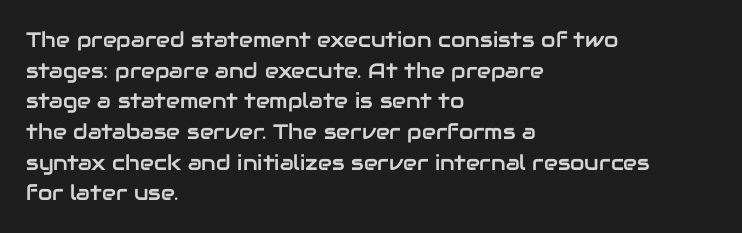
{"italic": "no", "underline": "no", "align": "left", "line_spacing": "normal", "line_spacing_ratio": 1.46, "letter_spacing": "normal", "letter_spacing_em": 0.0, "glyph_px": 21}
